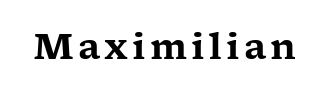
Q: Is the text italic (slanted)? A: No, it is upright.
Q: Is the typeface a serif or a sans-serif typeface? A: Serif.
Q: Is the text underlined? A: No.
Q: Width (condensed, normal, or wide)? A: Wide.
Q: Stroke contrast? A: Low.
Q: x-height? A: Medium.
Q: Monospaced? A: No.
